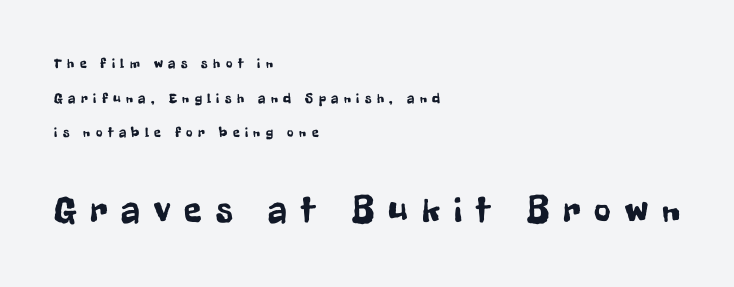
{"serif": "no", "italic": "no", "width": "condensed", "stroke_contrast": "low", "x_height": "medium", "monospaced": "no", "underline": "no", "align": "left", "line_spacing": "loose", "line_spacing_ratio": 2.48, "letter_spacing": "wide", "letter_spacing_em": 0.39, "larger_block": "second", "size_ratio": 2.57, "glyph_px": 36}
